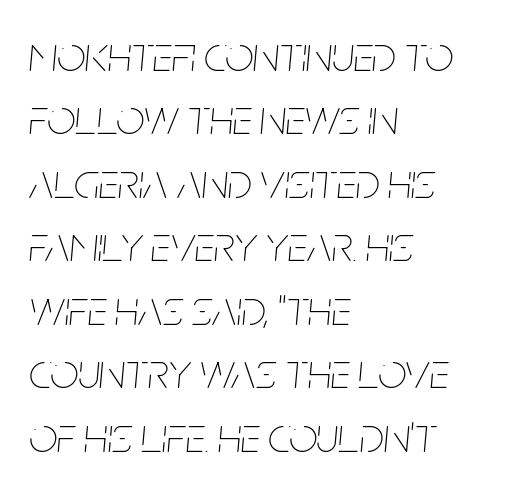
{"italic": "yes", "lean": "right", "slant_degrees": 5, "bold": "no", "weight": "thin", "width": "condensed", "stroke_contrast": "low", "x_height": "large", "monospaced": "no", "underline": "no", "align": "left", "line_spacing": "normal", "line_spacing_ratio": 1.27, "letter_spacing": "normal", "letter_spacing_em": 0.0, "glyph_px": 50}
